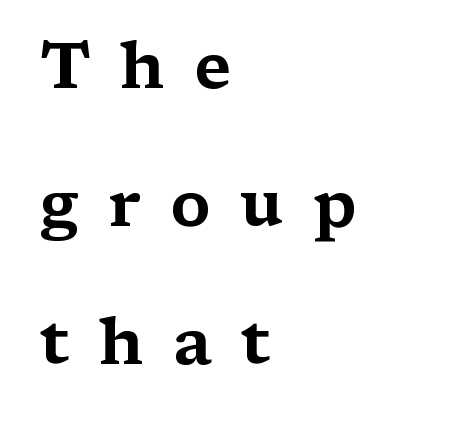
The image shows 65 px wide serif type, upright; set left-aligned, loose line spacing (2.12x), unusually wide letter spacing (+0.45 em), not underlined; medium stroke contrast and a medium x-height.
